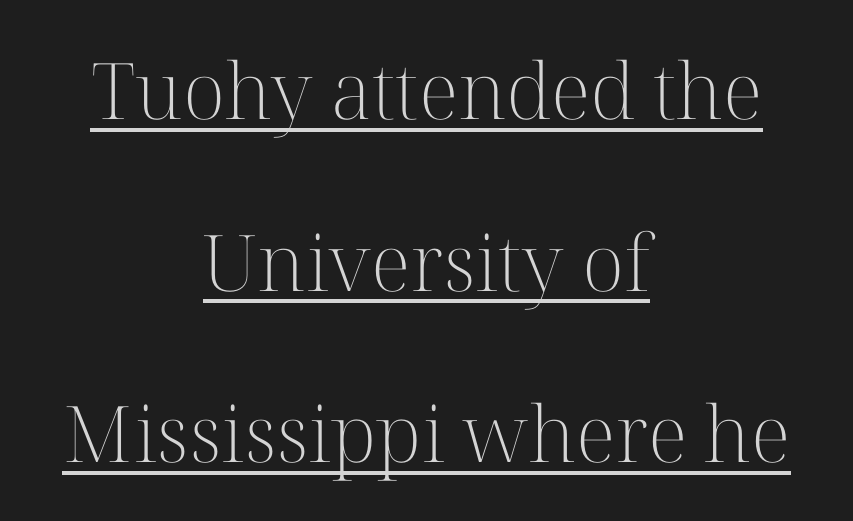
{"serif": "yes", "italic": "no", "bold": "no", "weight": "light", "width": "normal", "stroke_contrast": "high", "x_height": "medium", "monospaced": "no", "underline": "yes", "align": "center", "line_spacing": "loose", "line_spacing_ratio": 2.2, "letter_spacing": "normal", "letter_spacing_em": 0.0, "glyph_px": 78}
